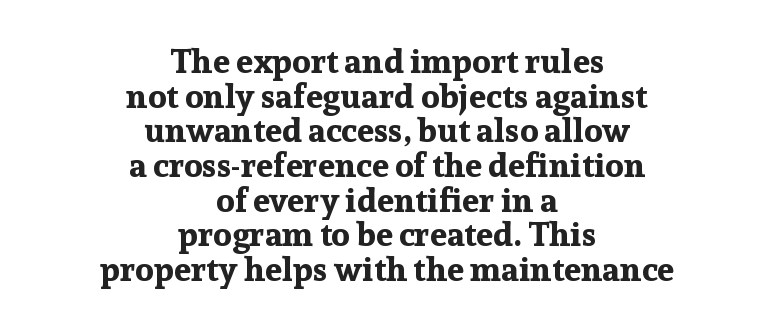
{"serif": "yes", "italic": "no", "bold": "yes", "weight": "bold", "width": "normal", "stroke_contrast": "low", "x_height": "medium", "monospaced": "no", "underline": "no", "align": "center", "line_spacing": "tight", "line_spacing_ratio": 1.02, "letter_spacing": "normal", "letter_spacing_em": 0.0, "glyph_px": 34}
